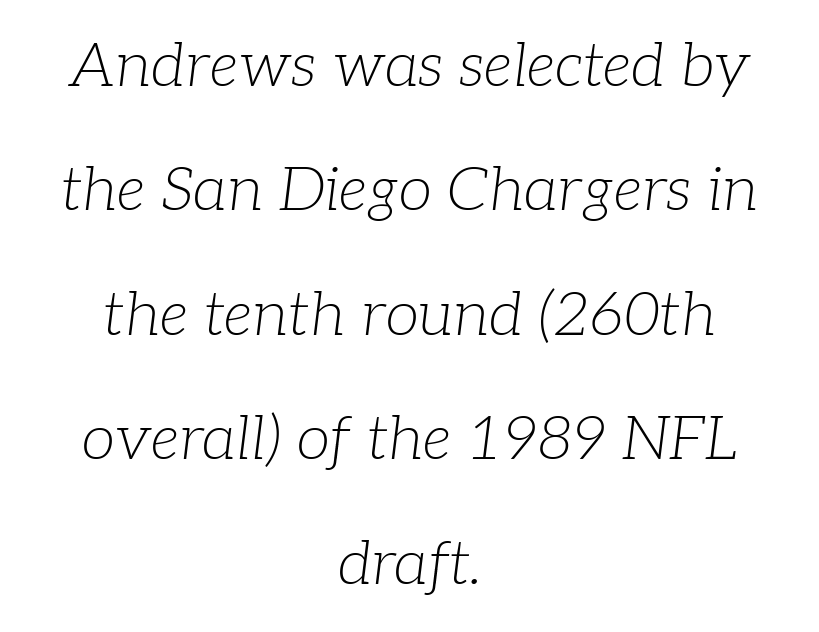
The image shows 61 px light serif type, italic (leaning right); set centered, loose line spacing (2.04x), normal letter spacing, not underlined; low stroke contrast and a medium x-height.
